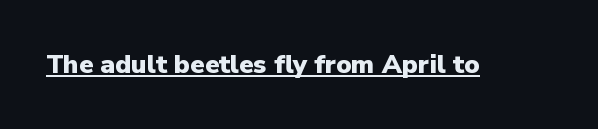
{"italic": "no", "bold": "yes", "underline": "yes", "letter_spacing": "normal", "letter_spacing_em": 0.0, "glyph_px": 26}
